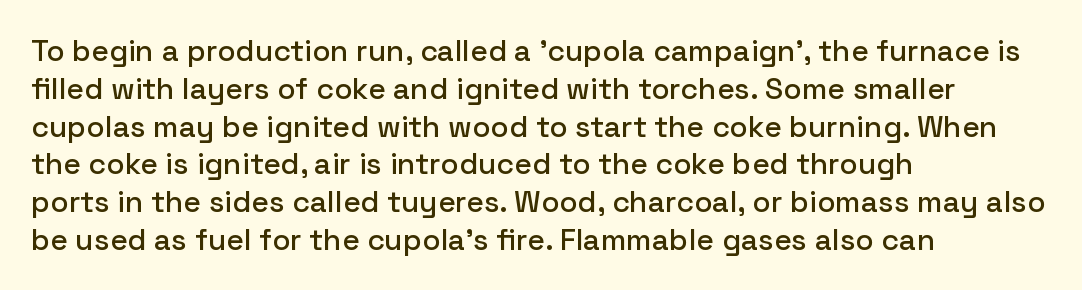
The image shows 30 px sans-serif type, upright; set left-aligned, normal line spacing (1.26x), normal letter spacing, not underlined; low stroke contrast and a medium x-height.
